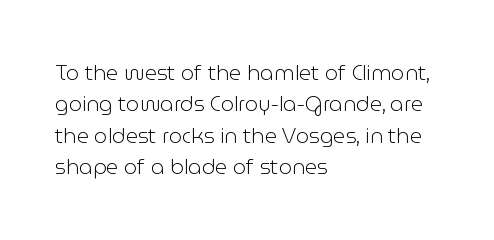
The image shows 21 px text type, upright; set left-aligned, normal line spacing (1.5x), normal letter spacing, not underlined.
